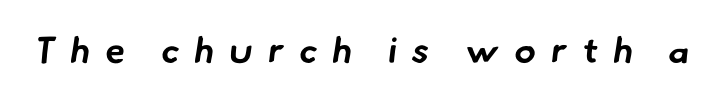
The image shows 36 px bold sans-serif type; set unusually wide letter spacing (+0.42 em), not underlined; low stroke contrast and a small x-height.
